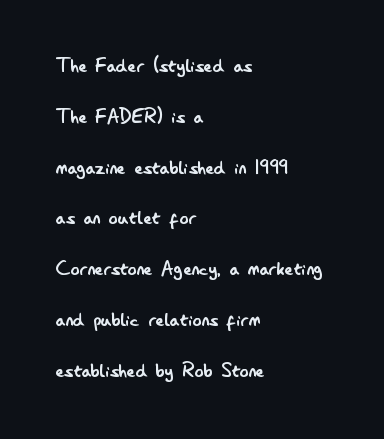
Q: Is the text bold? A: No.
Q: Is the text italic (slanted)? A: No, it is upright.
Q: Is the text underlined? A: No.
Q: How is the paragraph aligned? A: Left-aligned.
Q: Is the spacing between letters normal or unusually wide? A: Normal.
Q: Is the spacing between lines tight, normal or loose? A: Loose.
